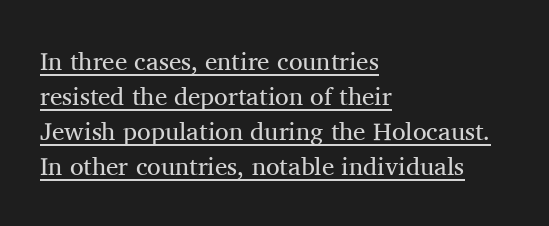
{"italic": "no", "bold": "no", "underline": "yes", "align": "left", "line_spacing": "normal", "line_spacing_ratio": 1.4, "letter_spacing": "normal", "letter_spacing_em": 0.0, "glyph_px": 25}
